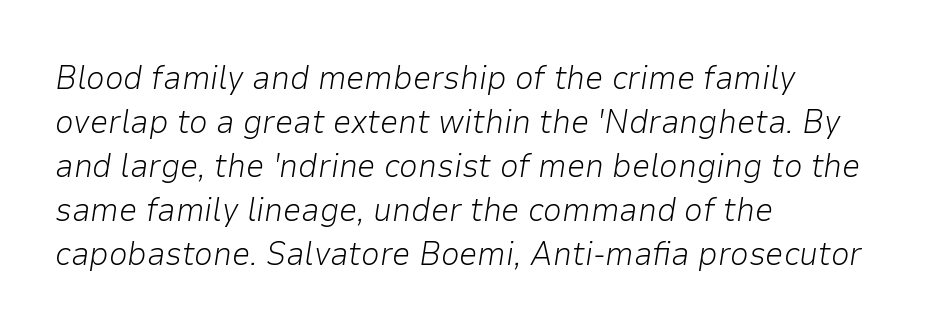
{"italic": "yes", "lean": "right", "slant_degrees": 9, "bold": "no", "weight": "light", "width": "normal", "stroke_contrast": "low", "x_height": "medium", "monospaced": "no", "underline": "no", "align": "left", "line_spacing": "normal", "line_spacing_ratio": 1.33, "letter_spacing": "normal", "letter_spacing_em": 0.0, "glyph_px": 33}
